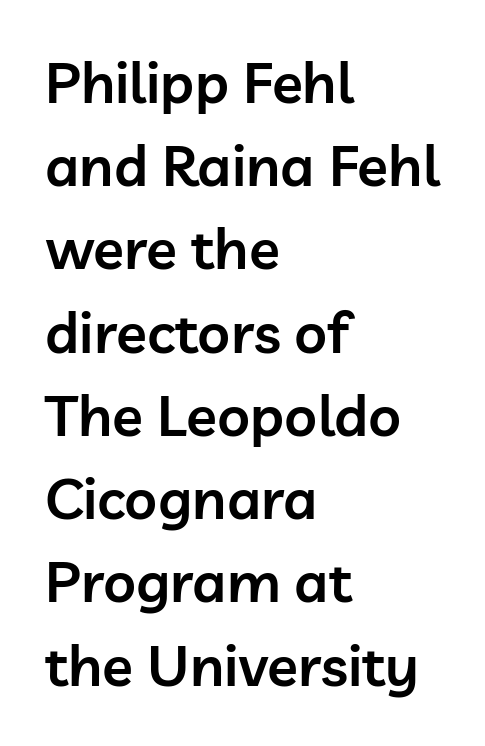
Q: Is the text bold? A: Semi-bold.
Q: Is the text italic (slanted)? A: No, it is upright.
Q: Is the typeface a serif or a sans-serif typeface? A: Sans-serif.
Q: Is the text underlined? A: No.
Q: How is the paragraph aligned? A: Left-aligned.
Q: Is the spacing between letters normal or unusually wide? A: Normal.
Q: Is the spacing between lines tight, normal or loose? A: Normal.
Q: Width (condensed, normal, or wide)? A: Normal.
Q: Stroke contrast? A: Low.
Q: x-height? A: Medium.
Q: Monospaced? A: No.
